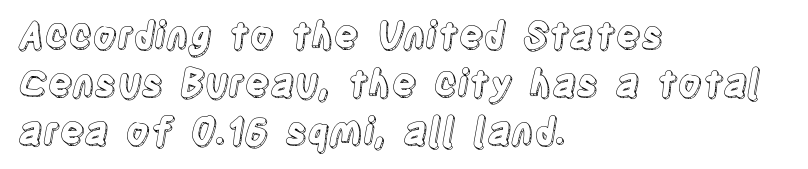
The image shows 37 px condensed type; set left-aligned, normal line spacing (1.3x), normal letter spacing, not underlined; a large x-height.
